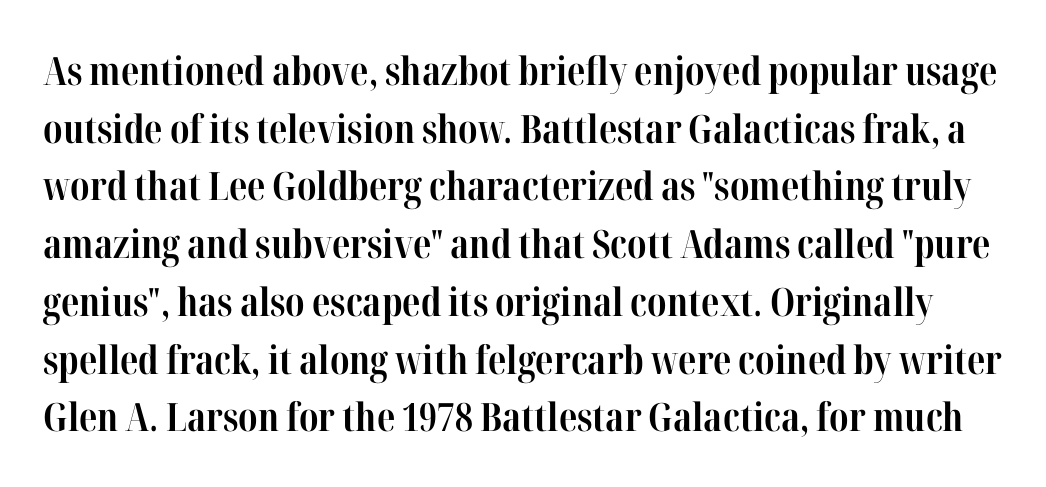
The image shows 39 px bold, condensed serif type, upright; set normal line spacing (1.48x), normal letter spacing, not underlined; high stroke contrast and a medium x-height.
